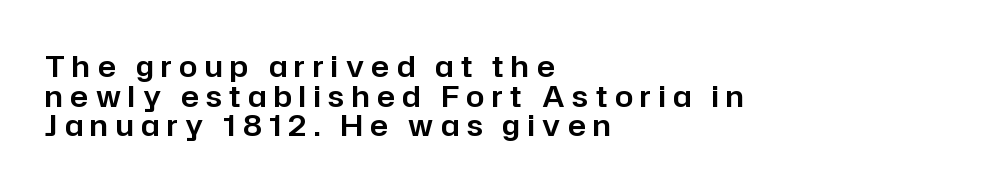
Q: Is the text italic (slanted)? A: No, it is upright.
Q: Is the typeface a serif or a sans-serif typeface? A: Sans-serif.
Q: Is the text underlined? A: No.
Q: How is the paragraph aligned? A: Left-aligned.
Q: Is the spacing between letters normal or unusually wide? A: Unusually wide.
Q: Is the spacing between lines tight, normal or loose? A: Tight.
Q: Width (condensed, normal, or wide)? A: Normal.
Q: Stroke contrast? A: Low.
Q: x-height? A: Medium.
Q: Monospaced? A: No.
